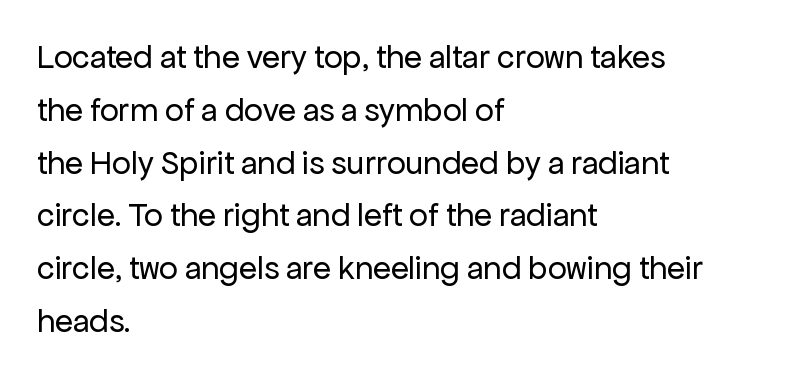
{"serif": "no", "italic": "no", "bold": "no", "weight": "regular", "width": "normal", "stroke_contrast": "low", "x_height": "medium", "monospaced": "no", "underline": "no", "align": "left", "line_spacing": "normal", "line_spacing_ratio": 1.6, "letter_spacing": "normal", "letter_spacing_em": 0.0, "glyph_px": 33}
